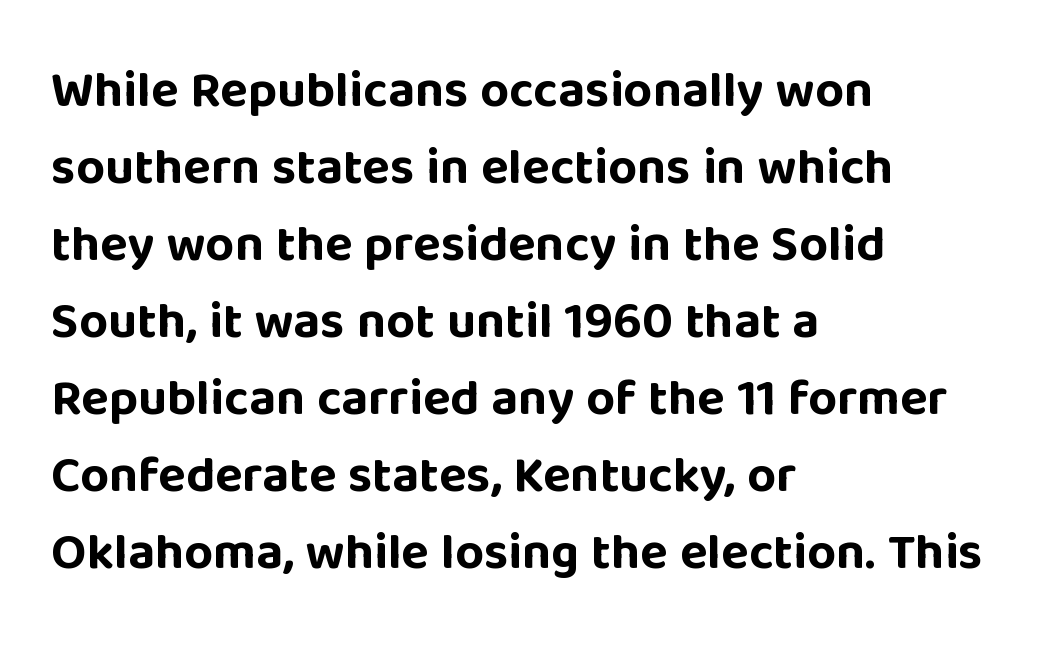
Q: Is the text bold? A: Yes.
Q: Is the text italic (slanted)? A: No, it is upright.
Q: Is the typeface a serif or a sans-serif typeface? A: Sans-serif.
Q: Is the text underlined? A: No.
Q: How is the paragraph aligned? A: Left-aligned.
Q: Is the spacing between letters normal or unusually wide? A: Normal.
Q: Is the spacing between lines tight, normal or loose? A: Normal.
Q: Width (condensed, normal, or wide)? A: Normal.
Q: Stroke contrast? A: Low.
Q: x-height? A: Large.
Q: Monospaced? A: No.
